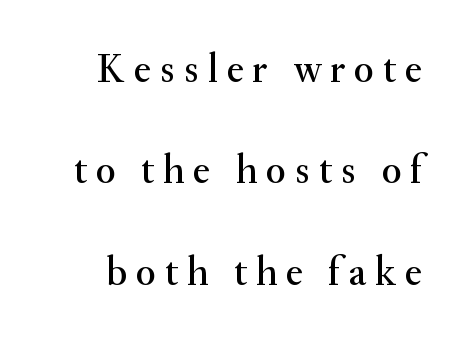
A clean baseline with only descenders dipping below it. Successive baselines arrive slowly, with a big drop between each. Do the characters align in a grid? No, the font is proportional. Posture: vertical. Regarding serifs, this sample has them.
